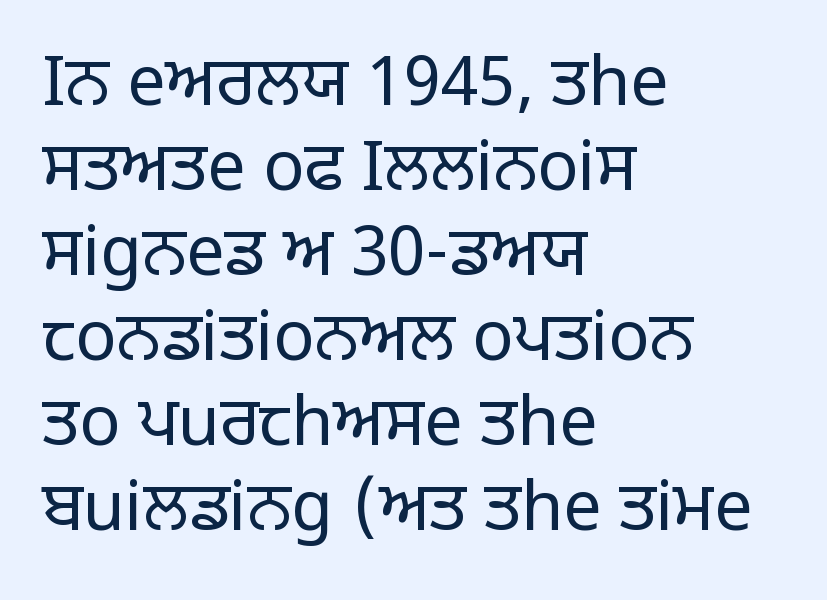
{"serif": "no", "italic": "no", "bold": "no", "weight": "regular", "width": "normal", "stroke_contrast": "low", "x_height": "large", "monospaced": "no", "underline": "no", "align": "left", "line_spacing": "normal", "line_spacing_ratio": 1.25, "letter_spacing": "normal", "letter_spacing_em": 0.0, "glyph_px": 68}
